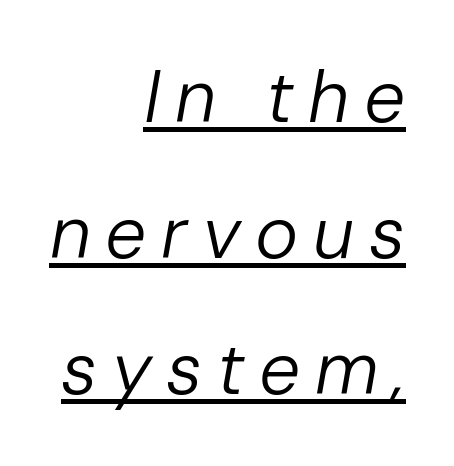
The image shows 73 px regular-weight type, italic (leaning right); set right-aligned, line spacing 1.86x, unusually wide letter spacing (+0.2 em), underlined; low stroke contrast and a medium x-height.
